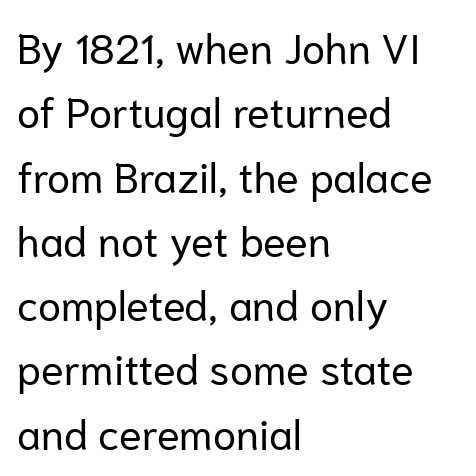
{"serif": "no", "italic": "no", "bold": "no", "weight": "regular", "width": "normal", "stroke_contrast": "low", "x_height": "medium", "monospaced": "no", "underline": "no", "align": "left", "line_spacing": "normal", "line_spacing_ratio": 1.53, "letter_spacing": "normal", "letter_spacing_em": 0.0, "glyph_px": 42}
